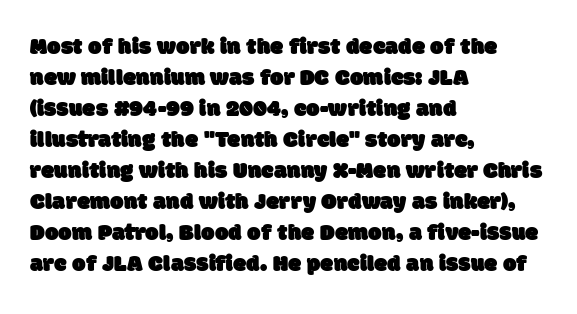
Q: Is the text underlined? A: No.
Q: How is the paragraph aligned? A: Left-aligned.
Q: Is the spacing between letters normal or unusually wide? A: Normal.
Q: Is the spacing between lines tight, normal or loose? A: Normal.
